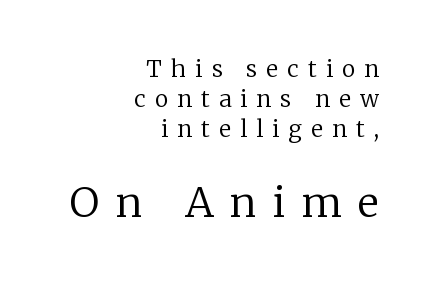
The image shows 41 px regular-weight serif type, upright; set right-aligned, normal line spacing (1.3x), unusually wide letter spacing (+0.4 em), not underlined; the second (bottom) block is 1.78x larger; low stroke contrast and a medium x-height.
